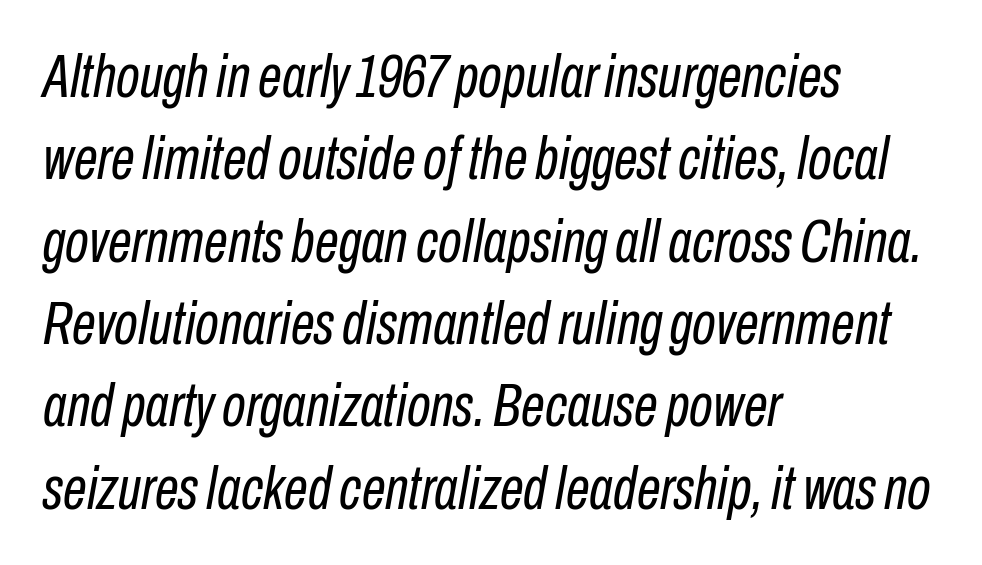
The image shows 61 px regular-weight, condensed type, italic (leaning right); set left-aligned, normal line spacing (1.35x), normal letter spacing, not underlined; low stroke contrast and a medium x-height.
